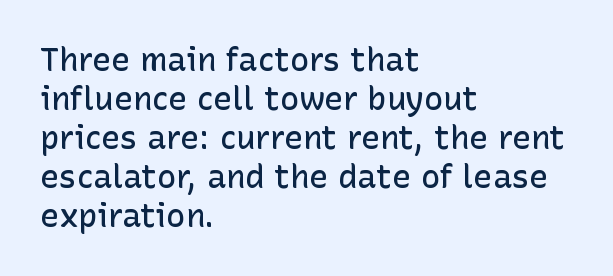
{"serif": "no", "italic": "no", "bold": "semi", "weight": "semibold", "width": "normal", "stroke_contrast": "low", "x_height": "medium", "monospaced": "no", "underline": "no", "align": "left", "line_spacing_ratio": 1.22, "letter_spacing": "normal", "letter_spacing_em": 0.0, "glyph_px": 32}
